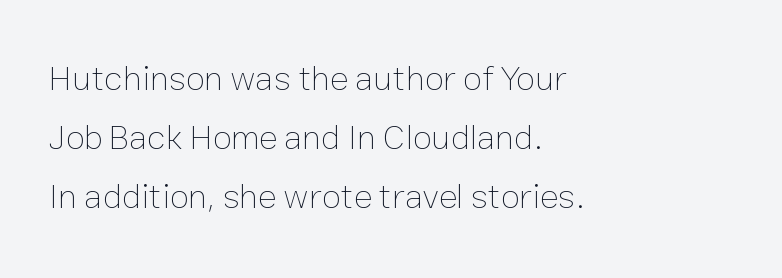
The image shows 35 px thin type, upright; set left-aligned, normal line spacing (1.69x), normal letter spacing, not underlined; low stroke contrast and a medium x-height.
